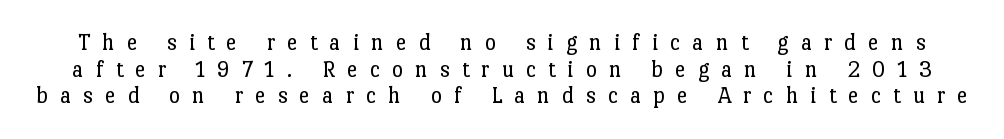
Q: Is the text bold? A: No.
Q: Is the text italic (slanted)? A: No, it is upright.
Q: Is the text underlined? A: No.
Q: Is the spacing between letters normal or unusually wide? A: Unusually wide.
Q: Is the spacing between lines tight, normal or loose? A: Tight.
